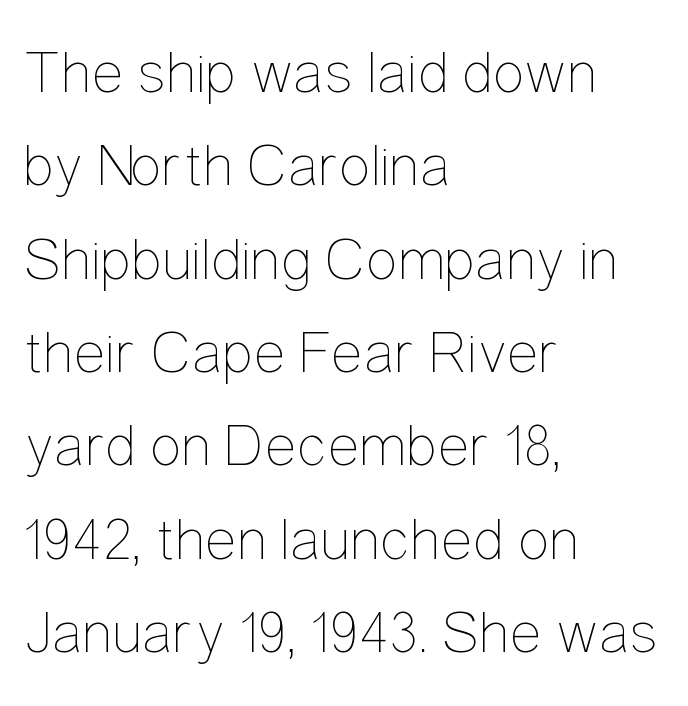
Q: Is the text bold? A: No.
Q: Is the text italic (slanted)? A: No, it is upright.
Q: Is the text underlined? A: No.
Q: How is the paragraph aligned? A: Left-aligned.
Q: Is the spacing between letters normal or unusually wide? A: Normal.
Q: Is the spacing between lines tight, normal or loose? A: Normal.
Q: Width (condensed, normal, or wide)? A: Condensed.
Q: Stroke contrast? A: Low.
Q: x-height? A: Medium.
Q: Monospaced? A: No.
